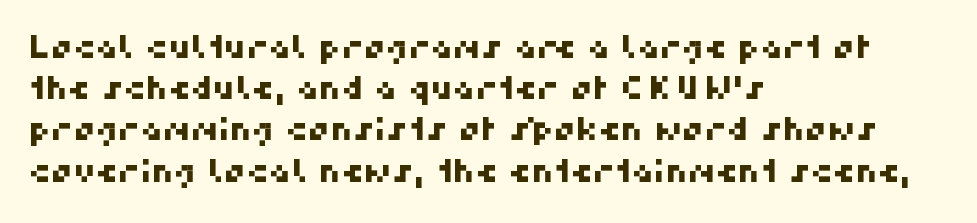
Here the designer chose a conventional face with non-uniform glyph widths. Nothing unusual about the tracking: characters are spaced as the font intends. What's the leading like? Ordinary, nothing unusual. Check where the strokes stop: nothing finishes them off — pure sans. Teacher's note: observe the even left margin — that is flush-left alignment.
